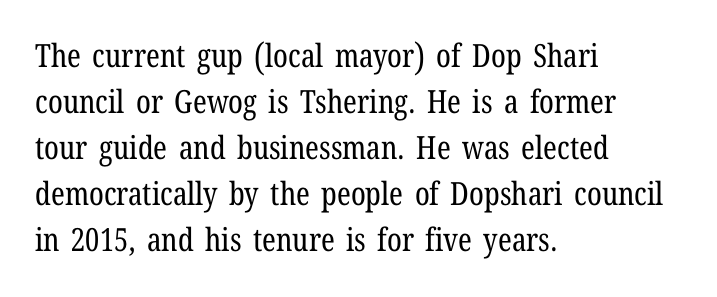
The image shows 32 px regular-weight, condensed serif type, upright; set left-aligned, normal line spacing (1.44x), normal letter spacing, not underlined; low stroke contrast and a medium x-height.
